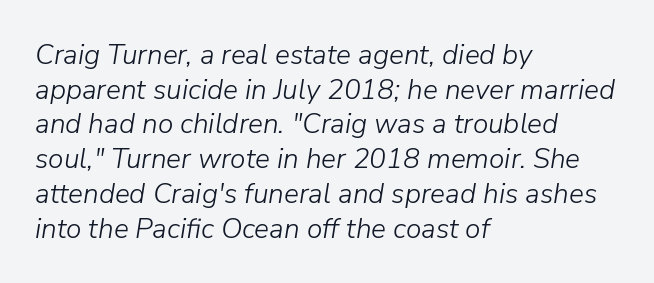
The image shows 28 px light type, italic (leaning right); set left-aligned, line spacing 1.24x, normal letter spacing, not underlined; low stroke contrast and a medium x-height.
